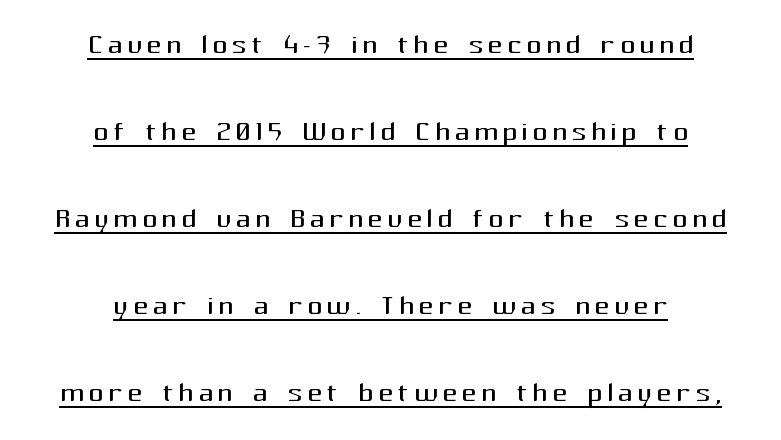
Q: Is the text bold? A: No.
Q: Is the text italic (slanted)? A: No, it is upright.
Q: Is the typeface a serif or a sans-serif typeface? A: Sans-serif.
Q: Is the text underlined? A: Yes.
Q: How is the paragraph aligned? A: Centered.
Q: Is the spacing between lines tight, normal or loose? A: Loose.
Q: Width (condensed, normal, or wide)? A: Normal.
Q: Stroke contrast? A: Medium.
Q: x-height? A: Medium.
Q: Monospaced? A: No.
